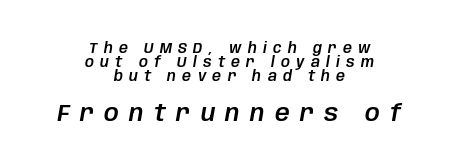
Q: Is the text italic (slanted)? A: Yes, it leans right by about 10 degrees.
Q: Is the text underlined? A: No.
Q: How is the paragraph aligned? A: Centered.
Q: Is the spacing between letters normal or unusually wide? A: Unusually wide.
Q: Is the spacing between lines tight, normal or loose? A: Tight.
Q: Which block of text is set in a larger size, the first (top) or the second (bottom)? A: The second (bottom) one.
